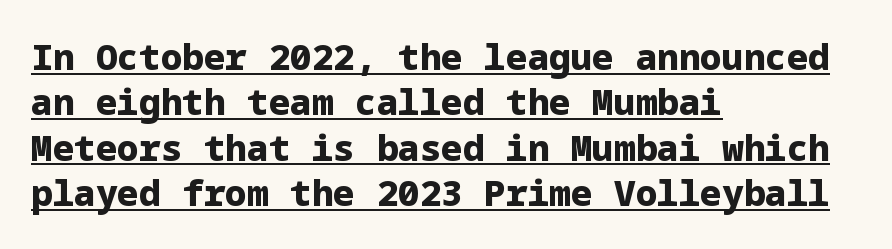
Caption: bold face, heavy strokes. This is the regular roman posture of the typeface. This rendering uses left alignment, leaving the right contour irregular. In terms of leading, this rendering sits right in the middle. Notice how a bar underscores the lettering throughout. Is this a sans? Yes — the strokes have no serifs.
